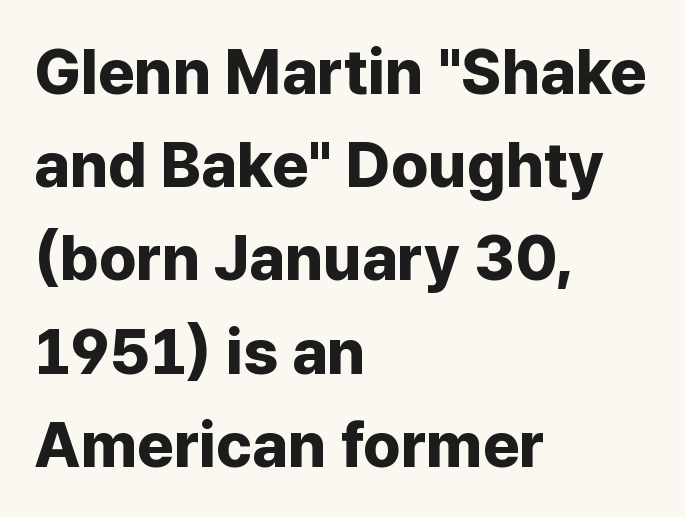
Character widths vary here, with narrow letters taking less room than wide ones. The glyphs have the mass of a bold cut. Compared with typical body copy, the letter spacing here is the same. The type family on display is of the sans-serif kind.
